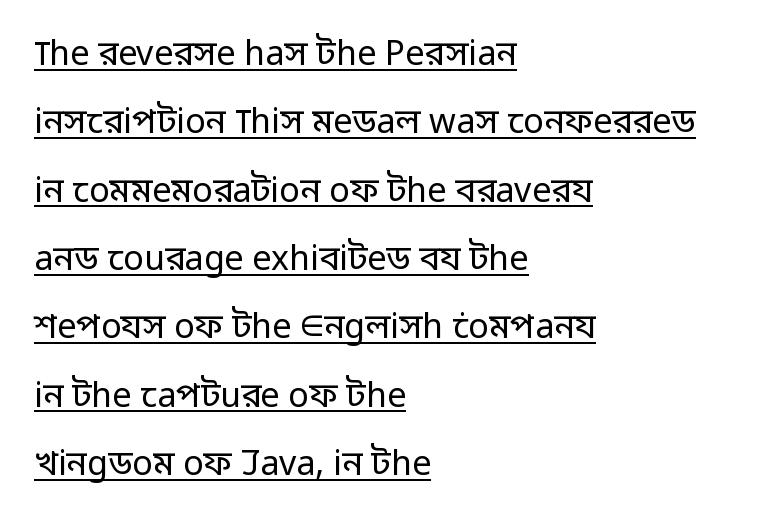
The lines are quadded left. I'd call this a sans setting — the letters go barefoot. A typesetter would call this proportional, since set widths differ per character. Letter spacing: default.
